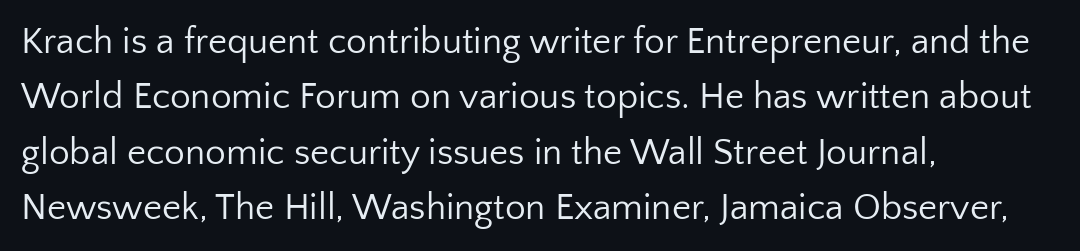
These lines are rendered in a variable-pitch font. The area under the type is left untouched. I'd call this a sans setting — the letters go barefoot. Nope, not italic — everything's standing straight. There is no visible air inserted between adjacent glyphs. Is the type heavy? It reads as light-to-regular instead.
